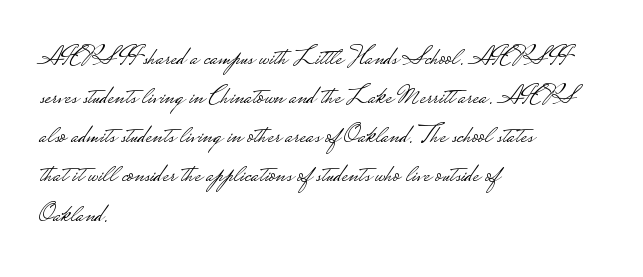
Default kerning and tracking; the words read as compact shapes. No heavy texture on the line: the type isn't bold. Notice how the passage keeps a crisp vertical edge on the left only. Bare-footed words on every line.
